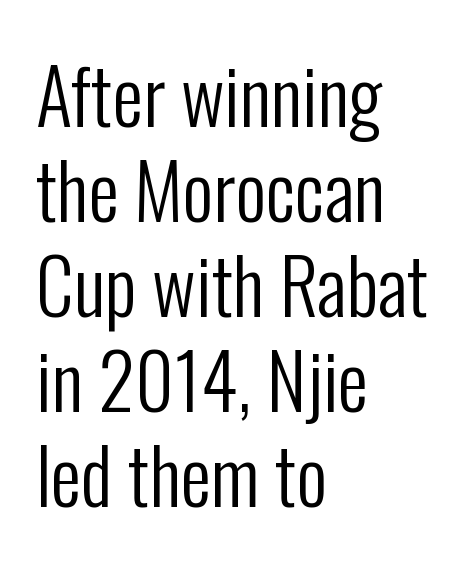
The image shows 76 px regular-weight, condensed sans-serif type, upright; set left-aligned, normal line spacing (1.25x), normal letter spacing, not underlined; low stroke contrast and a medium x-height.
